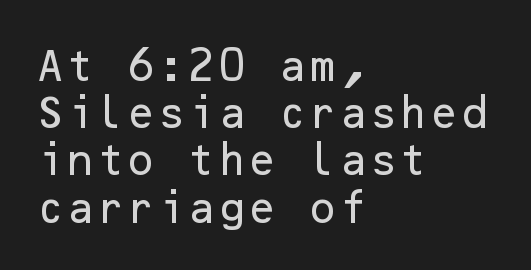
The rendering uses a moderate line-height, typical for paragraphs. A classic flush-left, rag-right setting is used for this passage. Unmarked baselines from the first word to the last. Font category for this specimen: sans-serif.
